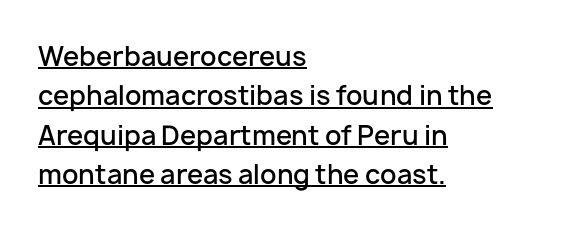
{"italic": "no", "bold": "semi", "underline": "yes", "align": "left", "line_spacing": "normal", "line_spacing_ratio": 1.51, "letter_spacing": "normal", "letter_spacing_em": 0.0, "glyph_px": 26}
